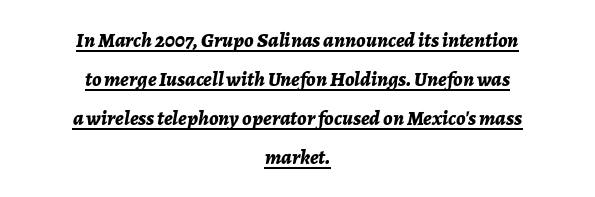
Q: Is the text bold? A: Yes.
Q: Is the text italic (slanted)? A: Yes, it leans right by about 7 degrees.
Q: Is the text underlined? A: Yes.
Q: How is the paragraph aligned? A: Centered.
Q: Is the spacing between letters normal or unusually wide? A: Normal.
